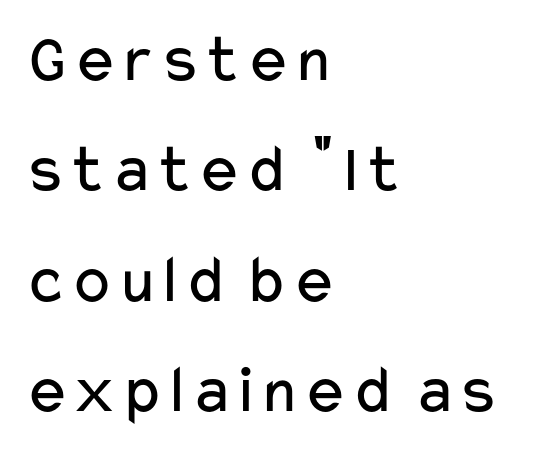
{"serif": "no", "italic": "no", "bold": "no", "weight": "regular", "width": "wide", "stroke_contrast": "low", "x_height": "medium", "monospaced": "no", "underline": "no", "align": "left", "line_spacing": "normal", "line_spacing_ratio": 1.6, "letter_spacing": "normal", "letter_spacing_em": 0.0, "glyph_px": 69}
